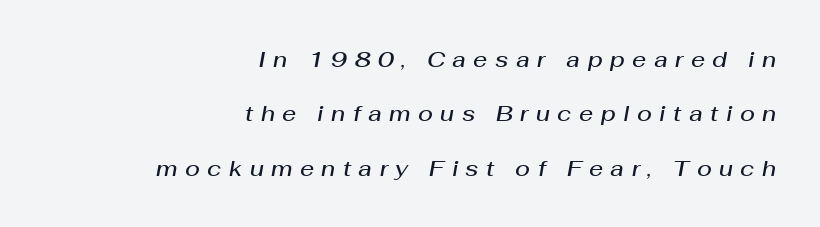
Notice how the passage keeps a crisp vertical edge on the right only. A great deal of white space separates one row of letters from the next. A somewhat darkened texture: the type is semibold rather than bold. Italic? Definitely — the glyphs are oblique. This rendering widens character spacing well past its baseline value. Check the space under the baseline: it is left empty.
